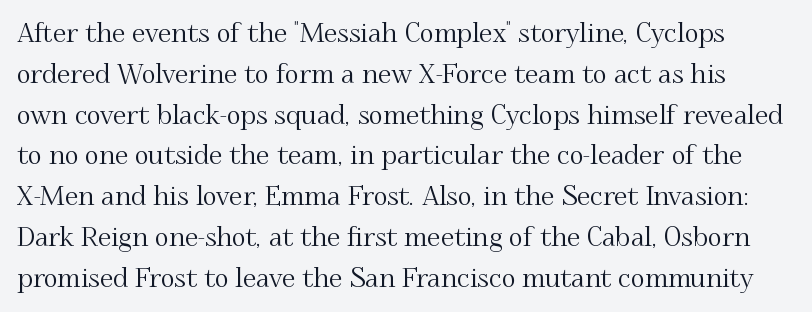
The image shows 27 px text type, upright; set normal line spacing (1.51x), normal letter spacing, not underlined.
